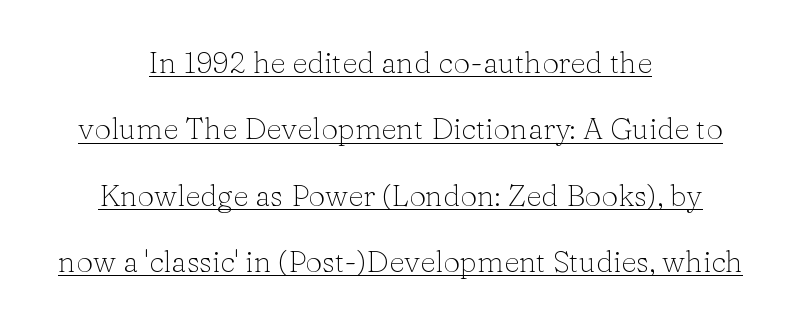
The image shows 30 px light serif type, upright; set centered, loose line spacing (2.21x), normal letter spacing, underlined; low stroke contrast and a medium x-height.
